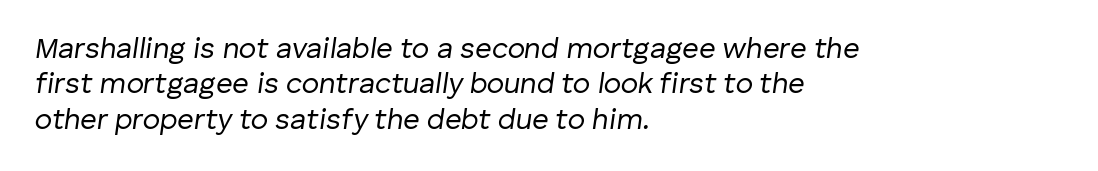
The weight tops out at a normal text grade. If you drew a line through each stem, it would be angled. The specimen omits any rule beneath the text block's lines. Observe the ordinary spacing: letters are neighbours, not strangers. Typeset ragged right — the left edge is the straight one. Varying glyph widths throughout — classic text-font behaviour.
